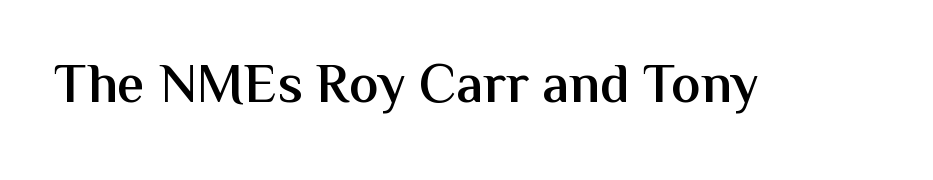
Q: Is the text bold? A: Semi-bold.
Q: Is the text italic (slanted)? A: No, it is upright.
Q: Is the typeface a serif or a sans-serif typeface? A: Sans-serif.
Q: Is the text underlined? A: No.
Q: Is the spacing between letters normal or unusually wide? A: Normal.
Q: Width (condensed, normal, or wide)? A: Normal.
Q: Stroke contrast? A: Medium.
Q: x-height? A: Medium.
Q: Monospaced? A: No.
